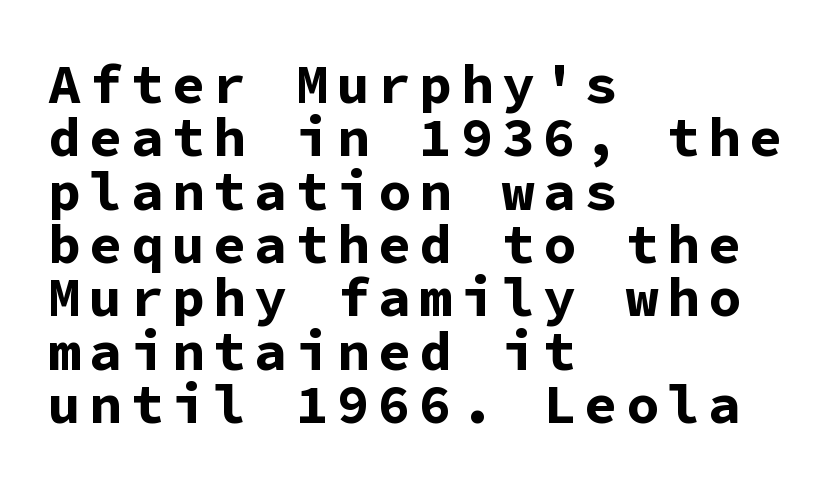
Thick stems and heavy bowls — unmistakably bold. The block of text is dense from top to bottom, with scant space between rows. The string is rendered with underlining switched off. The letters march in equal steps, a hallmark of fixed-pitch type. A student would call this left alignment; a typographer would say flush left, rag right. Rendered with straight, roman letterforms.
